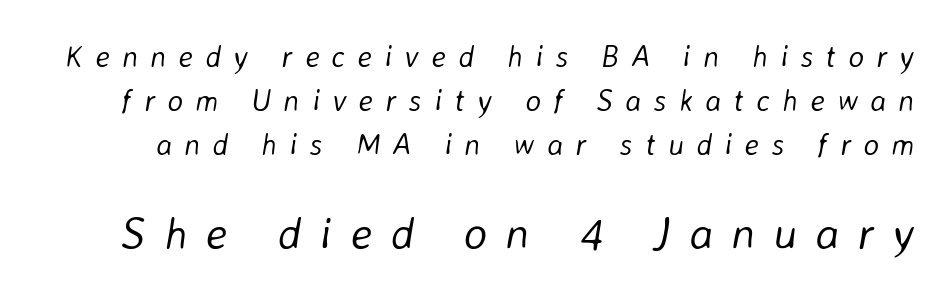
{"italic": "yes", "lean": "right", "slant_degrees": 8, "bold": "no", "weight": "light", "width": "normal", "stroke_contrast": "low", "x_height": "medium", "monospaced": "no", "underline": "no", "line_spacing": "normal", "line_spacing_ratio": 1.46, "letter_spacing": "wide", "letter_spacing_em": 0.41, "larger_block": "second", "size_ratio": 1.5, "glyph_px": 45}
